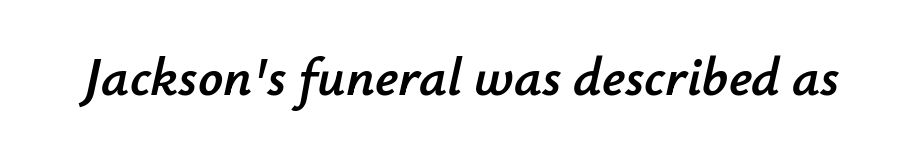
The glyphs look as if they've been sheared to an angle. The face used here is proportionally spaced, like ordinary book or web type. Any mark beneath the type? The region is blank. Default kerning and tracking; the words read as compact shapes.
